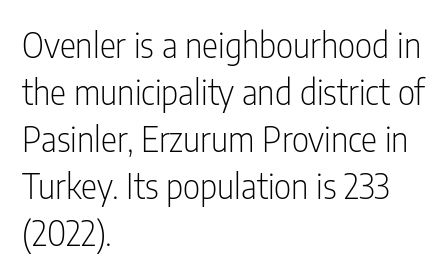
{"serif": "no", "italic": "no", "bold": "no", "weight": "light", "width": "condensed", "stroke_contrast": "low", "x_height": "medium", "monospaced": "no", "underline": "no", "align": "left", "line_spacing": "normal", "line_spacing_ratio": 1.38, "letter_spacing": "normal", "letter_spacing_em": 0.0, "glyph_px": 34}
